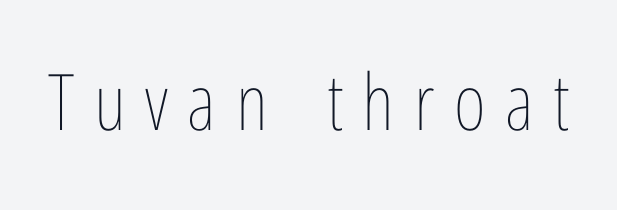
{"italic": "no", "bold": "no", "weight": "thin", "width": "condensed", "stroke_contrast": "low", "x_height": "medium", "monospaced": "no", "underline": "no", "letter_spacing": "wide", "letter_spacing_em": 0.25, "glyph_px": 78}
